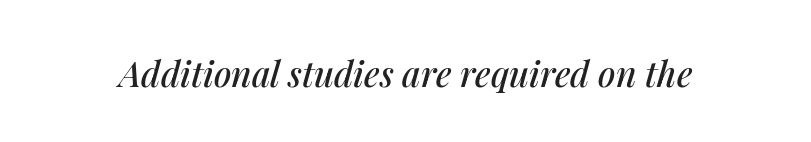
The image shows 35 px text type, italic (leaning right); set normal letter spacing, not underlined; medium stroke contrast and a medium x-height.
